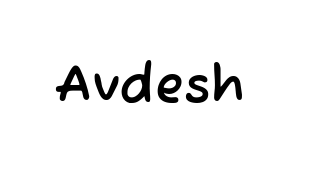
Q: Is the typeface a serif or a sans-serif typeface? A: Sans-serif.
Q: Is the text underlined? A: No.
Q: Is the spacing between letters normal or unusually wide? A: Normal.
Q: Width (condensed, normal, or wide)? A: Normal.
Q: Stroke contrast? A: Low.
Q: x-height? A: Medium.
Q: Monospaced? A: No.
